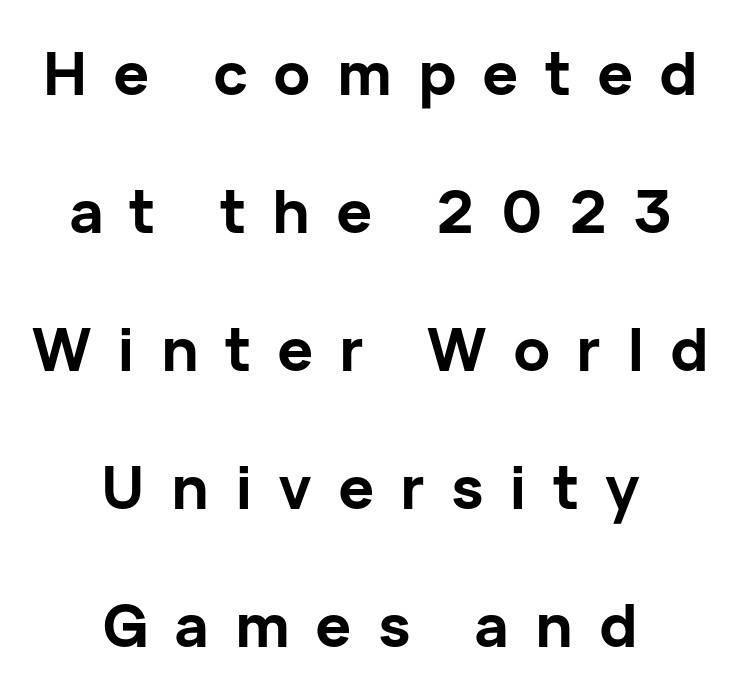
The image shows 60 px bold sans-serif type, upright; set centered, loose line spacing (2.3x), unusually wide letter spacing (+0.43 em), not underlined; low stroke contrast and a medium x-height.
